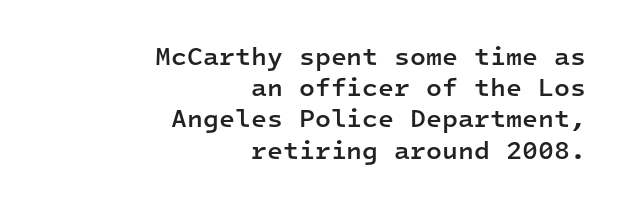
The image shows 26 px text type, upright; set right-aligned, line spacing 1.2x, normal letter spacing, not underlined.
